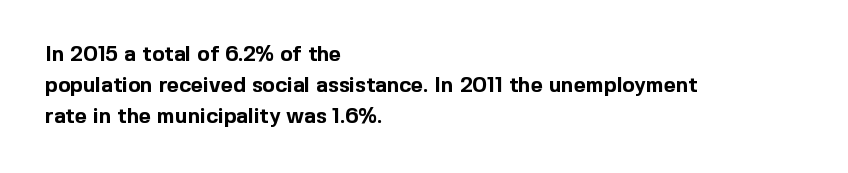
Q: Is the text bold? A: Yes.
Q: Is the text italic (slanted)? A: No, it is upright.
Q: Is the text underlined? A: No.
Q: How is the paragraph aligned? A: Left-aligned.
Q: Is the spacing between letters normal or unusually wide? A: Normal.
Q: Is the spacing between lines tight, normal or loose? A: Normal.
